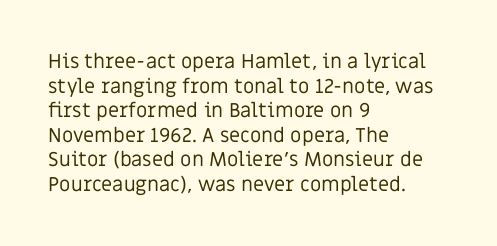
The image shows 20 px text type, upright; set left-aligned, line spacing 1.23x, normal letter spacing, not underlined.
